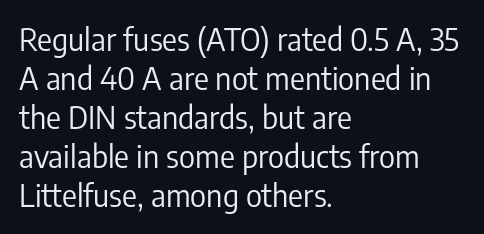
Vertical spacing — default. What kind of face is this? One without serifs — a sans. Counters stay open thanks to moderate or lighter strokes. Designer's note — italics off, roman on. This rendering uses left alignment, leaving the right contour irregular. The passage shown is not underscored anywhere.
